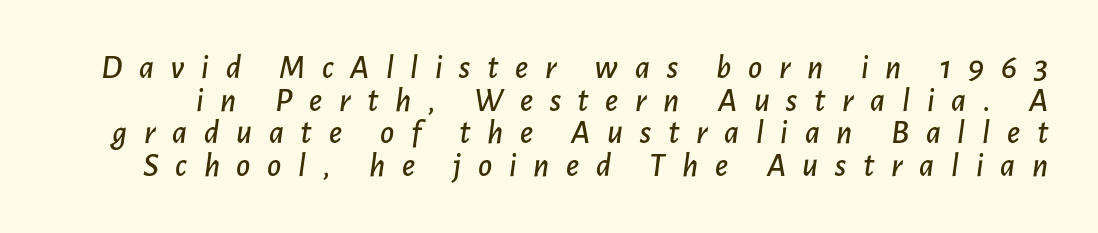
Q: Is the text italic (slanted)? A: Yes, it leans right by about 7 degrees.
Q: Is the text underlined? A: No.
Q: Is the spacing between letters normal or unusually wide? A: Unusually wide.
Q: Is the spacing between lines tight, normal or loose? A: Tight.
Q: Width (condensed, normal, or wide)? A: Normal.
Q: Stroke contrast? A: Low.
Q: x-height? A: Medium.
Q: Monospaced? A: No.
